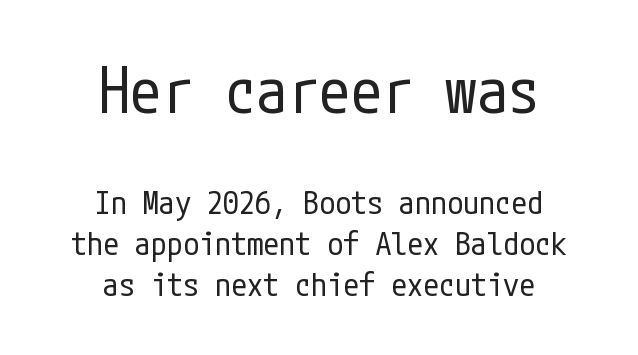
The image shows 63 px regular-weight, condensed sans-serif type, upright; set centered, normal line spacing (1.29x), normal letter spacing, not underlined; the first (top) block is 1.97x larger; low stroke contrast and a medium x-height.
